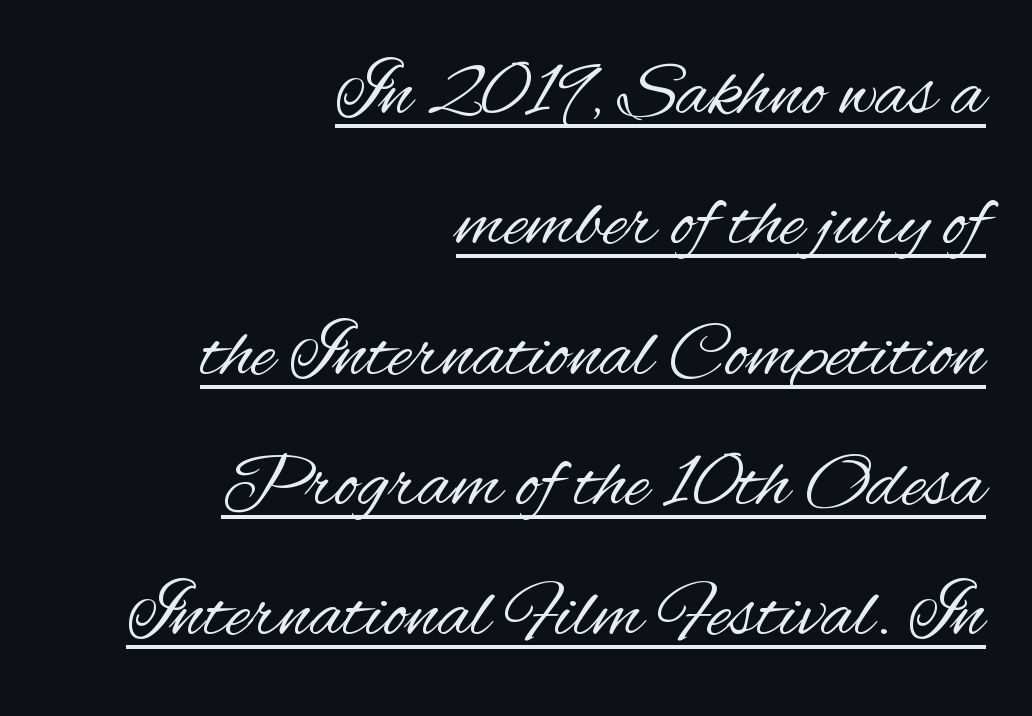
Letterform terminals end flat and unadorned throughout the passage. No extra tracking has been applied to these lines. Whoever set this chose a conventional vertical rhythm.
